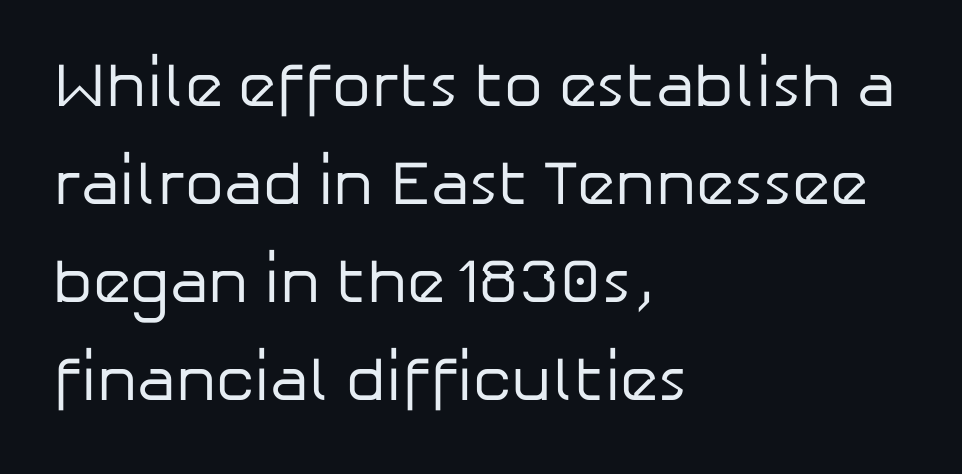
{"serif": "no", "italic": "no", "bold": "no", "weight": "regular", "width": "normal", "stroke_contrast": "low", "x_height": "medium", "monospaced": "no", "underline": "no", "align": "left", "line_spacing": "normal", "line_spacing_ratio": 1.58, "letter_spacing": "normal", "letter_spacing_em": 0.0, "glyph_px": 62}
